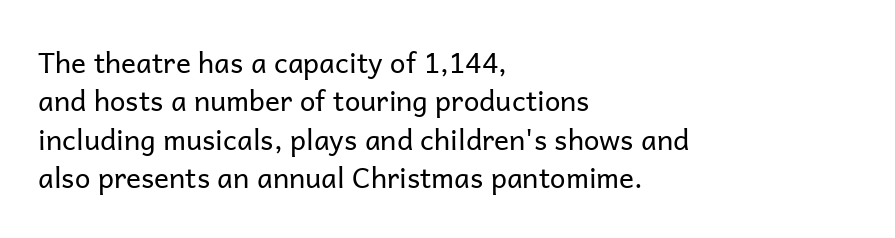
The paragraph shown leans on its left margin. The specimen omits any rule beneath the text block's lines. The passage shown stacks its lines at a standard gap. Are there feet on the stems? There aren't — it's a sans. Standard letterfit; no display-style spreading of the glyphs. The letters look calm and open, with moderate or lighter stems.
